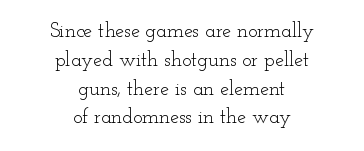
The face looks like a standard text weight, possibly lighter. Horizontal bands of white between lines are of average thickness. Posture: vertical. The string is rendered with underlining switched off.
